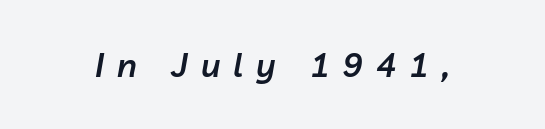
You could not count columns in this text — the font is proportionally spaced. Caption: expanded tracking, letters set apart. A fair bit of extra ink — the face is semibold, not bold. If you drew a line through each stem, it would be angled. Descender tails drop into unmarked territory.
